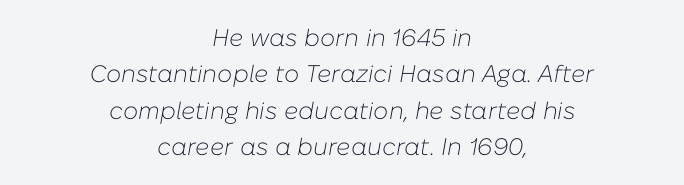
{"italic": "yes", "lean": "right", "slant_degrees": 10, "bold": "no", "underline": "no", "align": "center", "line_spacing": "normal", "line_spacing_ratio": 1.52, "letter_spacing": "normal", "letter_spacing_em": 0.0, "glyph_px": 24}
